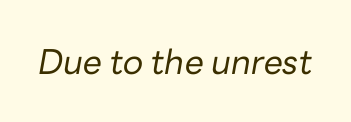
Counters stay open thanks to moderate or lighter strokes. Students, note that the glyphs here touch the page at normal intervals. The string is rendered with underlining switched off. You can tell it's italic because the verticals aren't actually vertical. These lines are rendered in a variable-pitch font.
